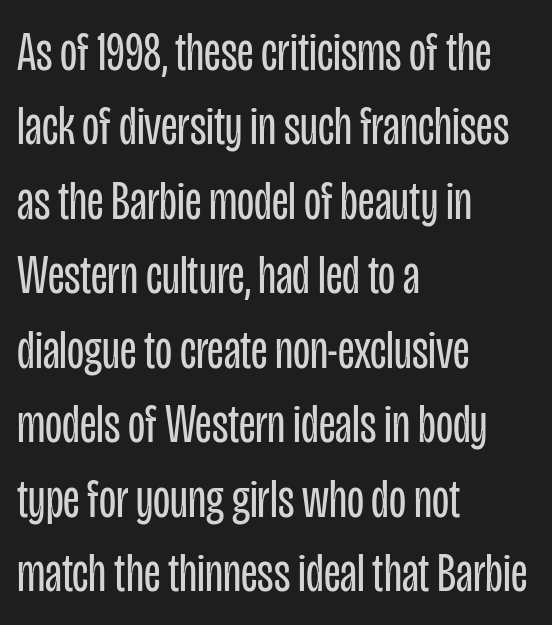
{"serif": "no", "italic": "no", "bold": "no", "weight": "regular", "width": "condensed", "stroke_contrast": "low", "x_height": "large", "monospaced": "no", "underline": "no", "align": "left", "line_spacing": "normal", "line_spacing_ratio": 1.33, "letter_spacing": "normal", "letter_spacing_em": 0.0, "glyph_px": 56}
